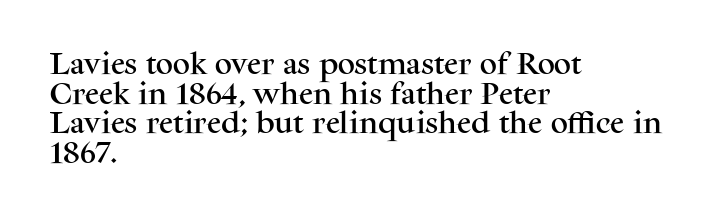
{"italic": "no", "underline": "no", "align": "left", "line_spacing_ratio": 1.23, "letter_spacing": "normal", "letter_spacing_em": 0.0, "glyph_px": 24}
